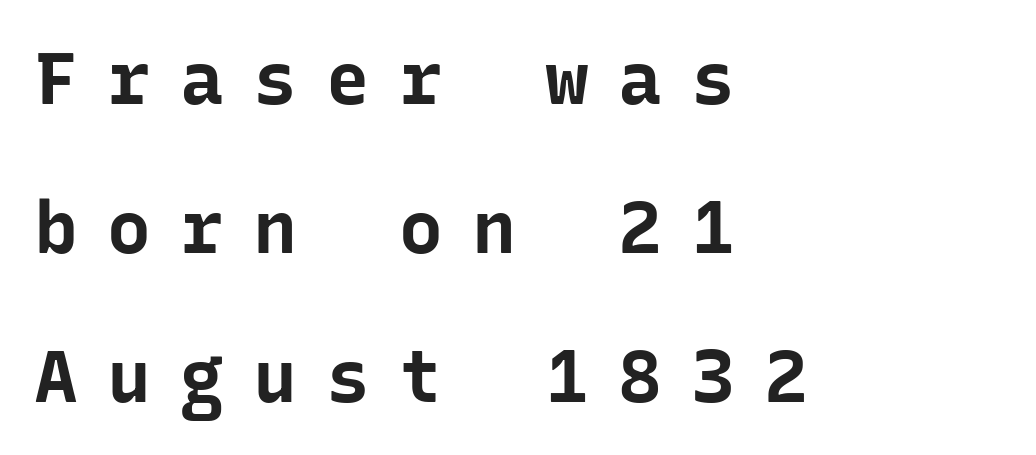
The image shows 73 px bold sans-serif type, upright, monospaced; set left-aligned, loose line spacing (2.04x), unusually wide letter spacing (+0.4 em), not underlined; low stroke contrast and a medium x-height.
